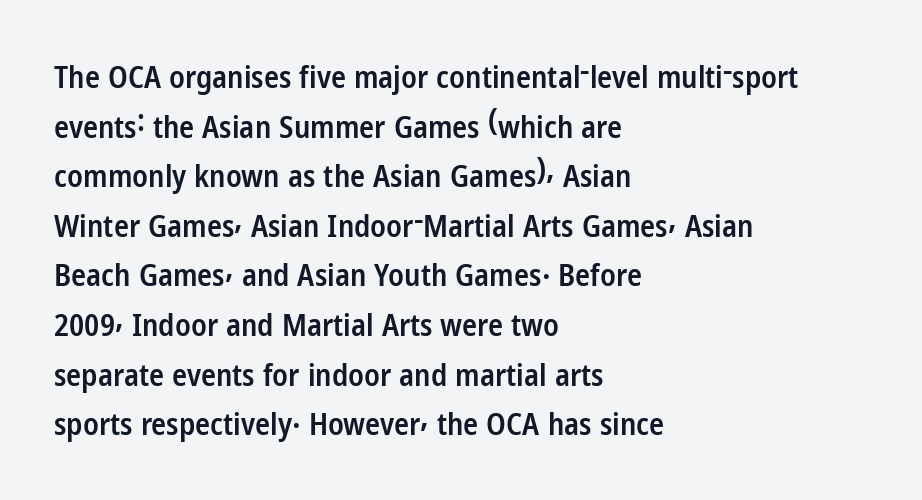
Q: Is the text bold? A: Semi-bold.
Q: Is the text italic (slanted)? A: No, it is upright.
Q: Is the typeface a serif or a sans-serif typeface? A: Sans-serif.
Q: Is the text underlined? A: No.
Q: How is the paragraph aligned? A: Left-aligned.
Q: Is the spacing between letters normal or unusually wide? A: Normal.
Q: Is the spacing between lines tight, normal or loose? A: Normal.
Q: Width (condensed, normal, or wide)? A: Condensed.
Q: Stroke contrast? A: Low.
Q: x-height? A: Medium.
Q: Monospaced? A: No.
